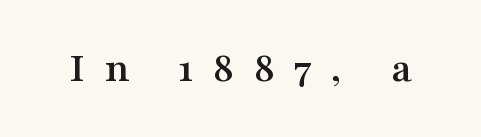
Q: Is the text italic (slanted)? A: No, it is upright.
Q: Is the typeface a serif or a sans-serif typeface? A: Serif.
Q: Is the text underlined? A: No.
Q: Is the spacing between letters normal or unusually wide? A: Unusually wide.
Q: Width (condensed, normal, or wide)? A: Wide.
Q: Stroke contrast? A: Medium.
Q: x-height? A: Medium.
Q: Monospaced? A: No.
